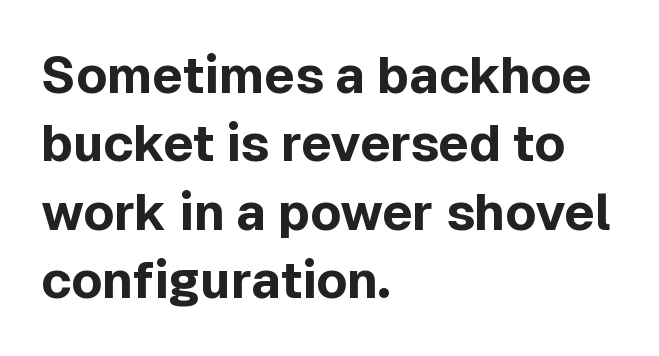
{"serif": "no", "italic": "no", "bold": "yes", "weight": "bold", "width": "normal", "x_height": "medium", "monospaced": "no", "underline": "no", "align": "left", "line_spacing": "normal", "line_spacing_ratio": 1.34, "letter_spacing": "normal", "letter_spacing_em": 0.0, "glyph_px": 51}
